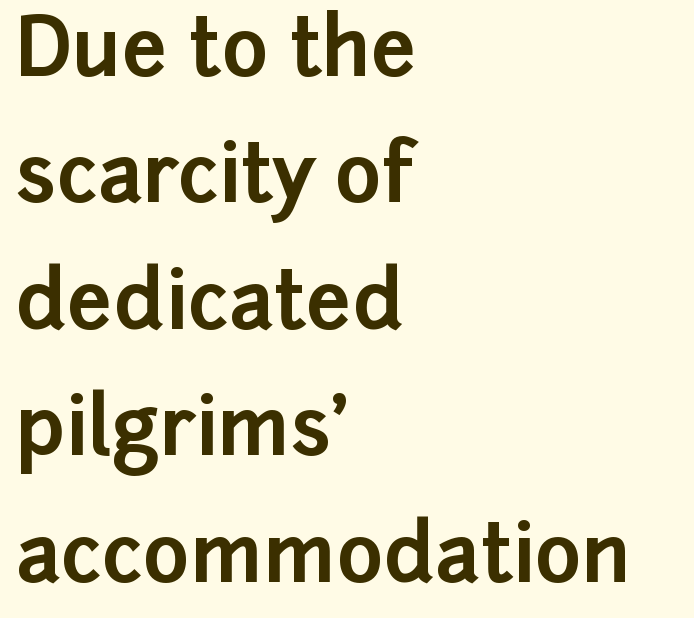
{"serif": "no", "italic": "no", "bold": "yes", "weight": "bold", "width": "normal", "stroke_contrast": "low", "x_height": "medium", "monospaced": "no", "underline": "no", "align": "left", "line_spacing": "normal", "line_spacing_ratio": 1.58, "letter_spacing": "normal", "letter_spacing_em": 0.0, "glyph_px": 80}
